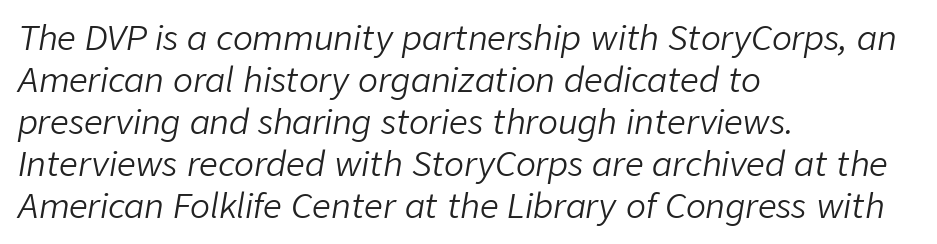
The image shows 33 px light type, italic (leaning right); set left-aligned, normal line spacing (1.27x), normal letter spacing, not underlined; low stroke contrast and a medium x-height.
